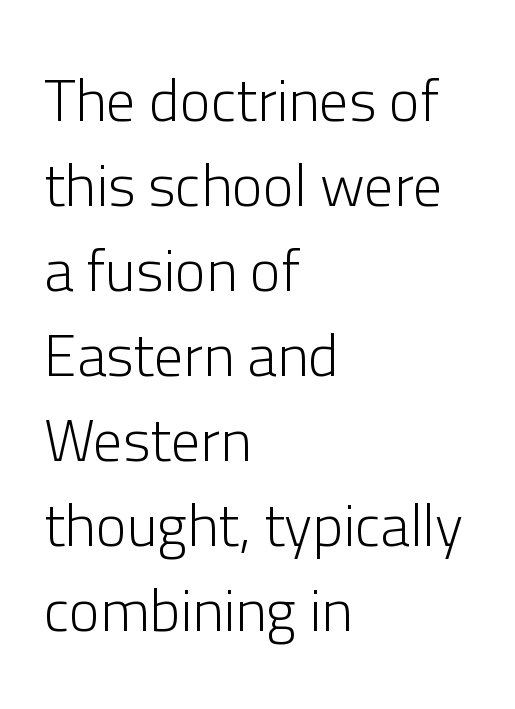
The image shows 59 px light sans-serif type, upright; set left-aligned, normal line spacing (1.44x), normal letter spacing, not underlined; low stroke contrast and a medium x-height.
